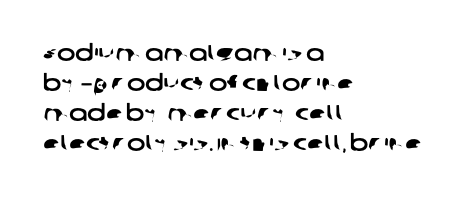
The image shows 22 px text type; set left-aligned, normal line spacing (1.37x), normal letter spacing, not underlined.
